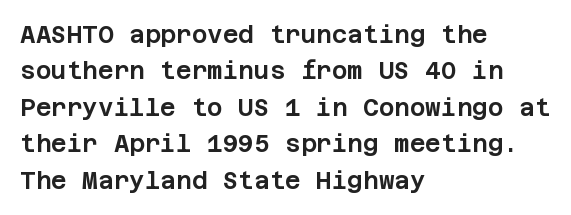
The image shows 24 px text type, upright; set left-aligned, normal line spacing (1.52x), normal letter spacing, not underlined.
